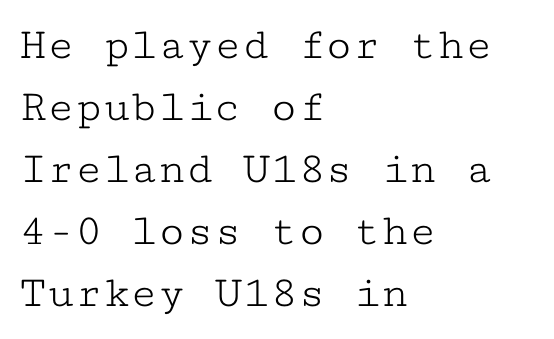
{"serif": "yes", "italic": "no", "bold": "no", "weight": "light", "width": "wide", "stroke_contrast": "low", "x_height": "medium", "monospaced": "yes", "underline": "no", "align": "left", "line_spacing": "normal", "line_spacing_ratio": 1.35, "letter_spacing": "normal", "letter_spacing_em": 0.0, "glyph_px": 46}
